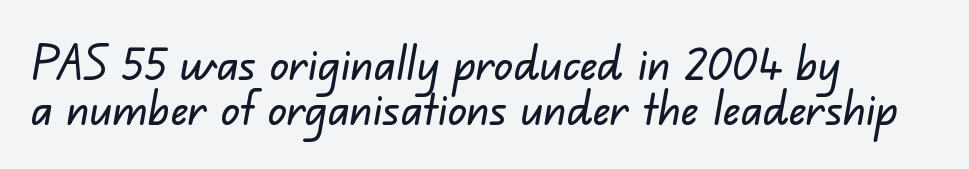
{"serif": "no", "width": "normal", "stroke_contrast": "low", "x_height": "small", "monospaced": "no", "underline": "no", "align": "left", "line_spacing": "tight", "line_spacing_ratio": 0.95, "letter_spacing": "normal", "letter_spacing_em": 0.0, "glyph_px": 47}
